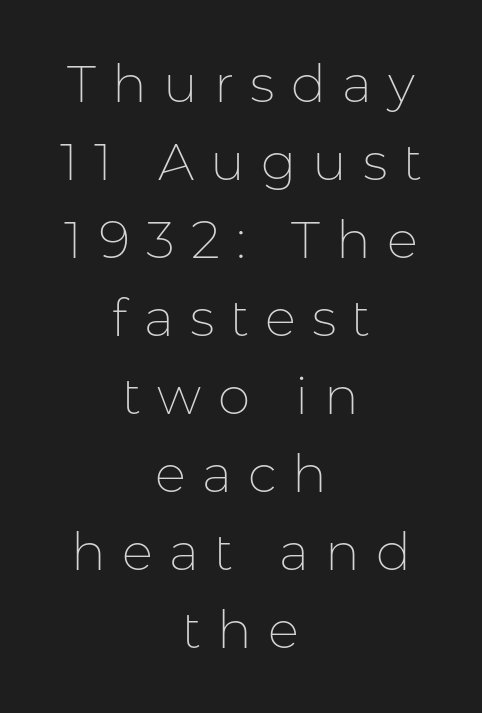
Typographically, this falls in the sans-serif category. Ordinary non-slanted type is in use. The letters advance in unequal steps, a hallmark of proportional type. Horizontally, the lines are justified to the midpoint only.
